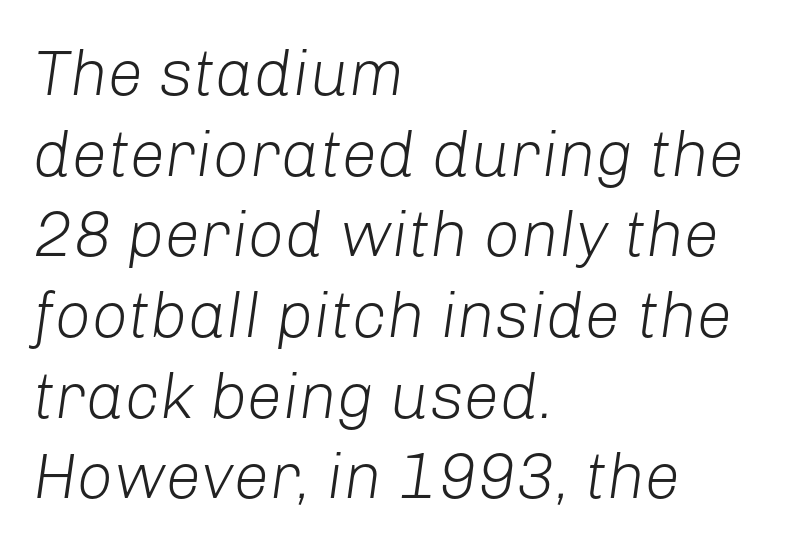
{"italic": "yes", "lean": "right", "slant_degrees": 8, "bold": "no", "weight": "light", "width": "normal", "stroke_contrast": "low", "x_height": "medium", "monospaced": "no", "underline": "no", "align": "left", "line_spacing": "normal", "line_spacing_ratio": 1.26, "letter_spacing": "normal", "letter_spacing_em": 0.0, "glyph_px": 64}
